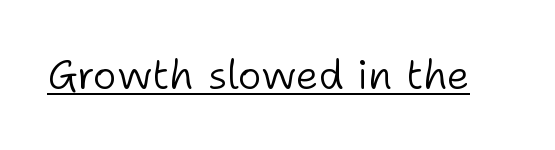
The image shows 41 px light sans-serif type, upright; set normal letter spacing, underlined; low stroke contrast and a medium x-height.
